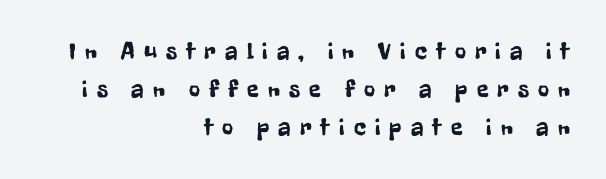
Notice how the stems are strictly vertical — no italics here. If you drew a ruler down the right edge, every line would touch it. In terms of letterspacing, this is a distinctly airy, spread setting. Line spacing here is normal. Plain, unruled lines of type.
